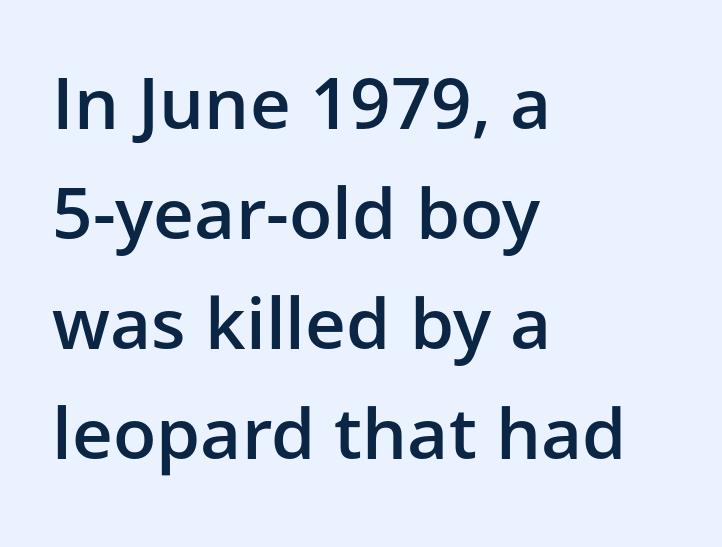
The image shows 71 px semibold sans-serif type, upright; set left-aligned, normal line spacing (1.55x), normal letter spacing, not underlined; low stroke contrast and a medium x-height.
